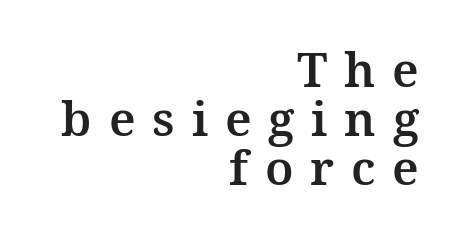
Q: Is the text italic (slanted)? A: No, it is upright.
Q: Is the typeface a serif or a sans-serif typeface? A: Serif.
Q: Is the text underlined? A: No.
Q: How is the paragraph aligned? A: Right-aligned.
Q: Is the spacing between letters normal or unusually wide? A: Unusually wide.
Q: Is the spacing between lines tight, normal or loose? A: Tight.
Q: Width (condensed, normal, or wide)? A: Normal.
Q: Stroke contrast? A: Medium.
Q: x-height? A: Medium.
Q: Monospaced? A: No.
